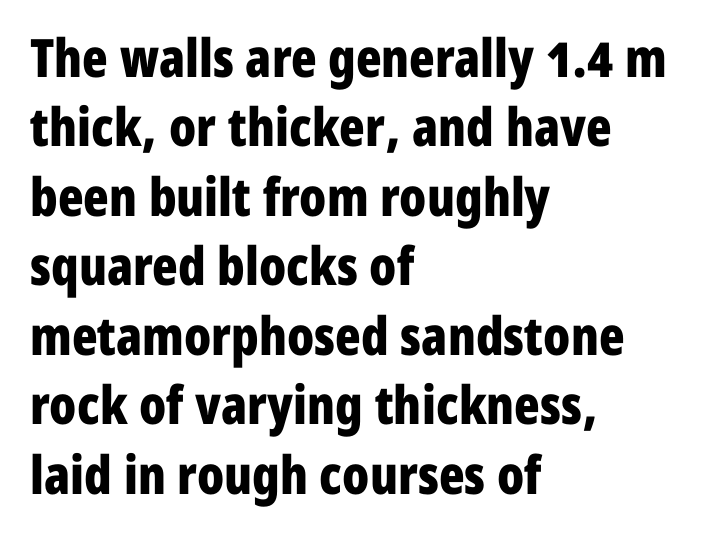
{"serif": "no", "italic": "no", "bold": "yes", "weight": "bold", "width": "condensed", "stroke_contrast": "low", "x_height": "medium", "monospaced": "no", "underline": "no", "align": "left", "line_spacing": "normal", "line_spacing_ratio": 1.31, "letter_spacing": "normal", "letter_spacing_em": 0.0, "glyph_px": 53}
